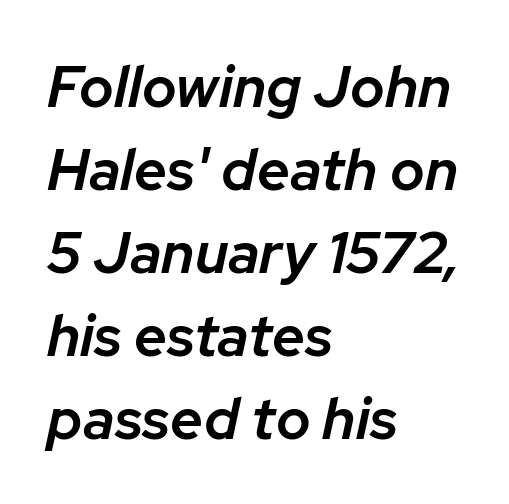
The image shows 58 px semibold type, italic (leaning right); set left-aligned, normal line spacing (1.43x), normal letter spacing, not underlined; low stroke contrast and a medium x-height.
